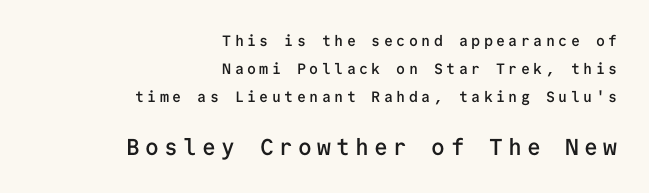
{"italic": "no", "bold": "semi", "underline": "no", "align": "right", "line_spacing_ratio": 1.86, "letter_spacing": "wide", "letter_spacing_em": 0.23, "larger_block": "second", "size_ratio": 1.53, "glyph_px": 23}
